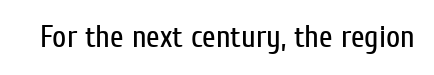
The image shows 31 px regular-weight, condensed sans-serif type, upright; set normal letter spacing, not underlined; low stroke contrast and a medium x-height.
